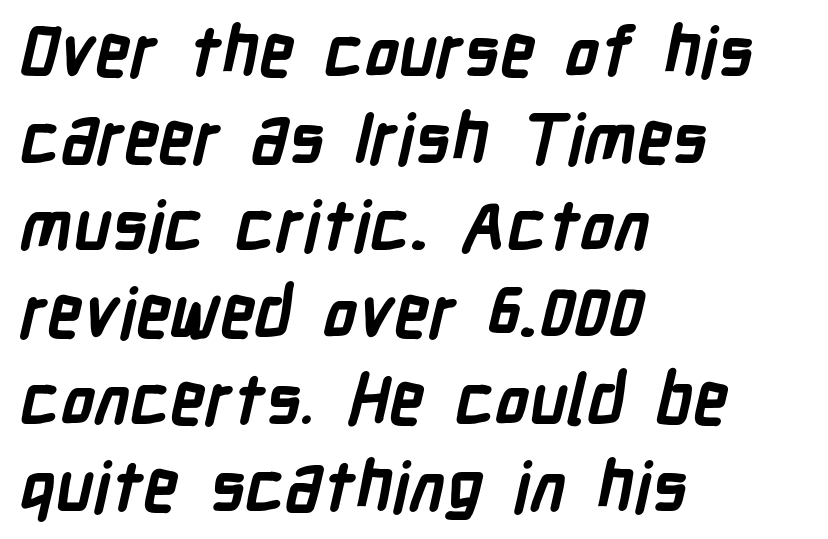
The image shows 69 px semibold, condensed sans-serif type; set left-aligned, normal line spacing (1.26x), normal letter spacing, not underlined; low stroke contrast and a medium x-height.
